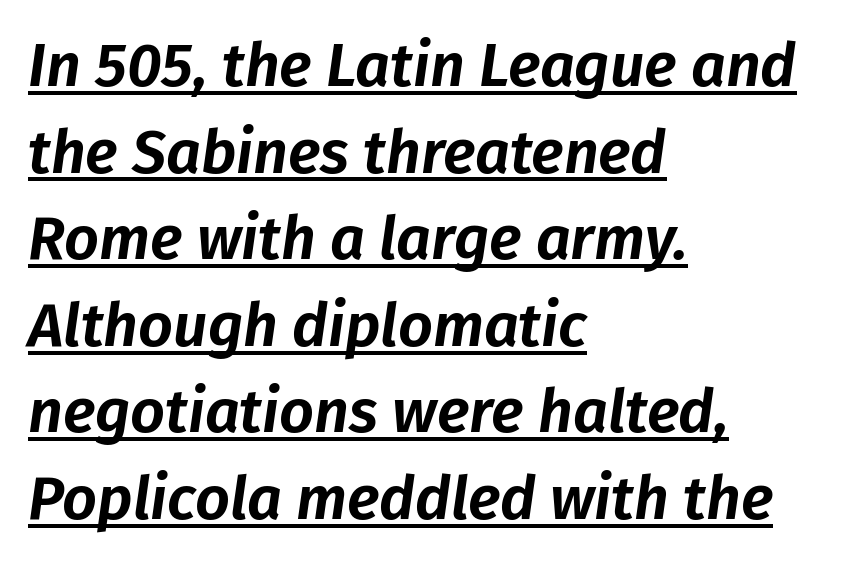
Q: Is the text italic (slanted)? A: Yes, it leans right by about 8 degrees.
Q: Is the text underlined? A: Yes.
Q: How is the paragraph aligned? A: Left-aligned.
Q: Is the spacing between letters normal or unusually wide? A: Normal.
Q: Is the spacing between lines tight, normal or loose? A: Normal.
Q: Width (condensed, normal, or wide)? A: Normal.
Q: Stroke contrast? A: Low.
Q: x-height? A: Medium.
Q: Monospaced? A: No.
